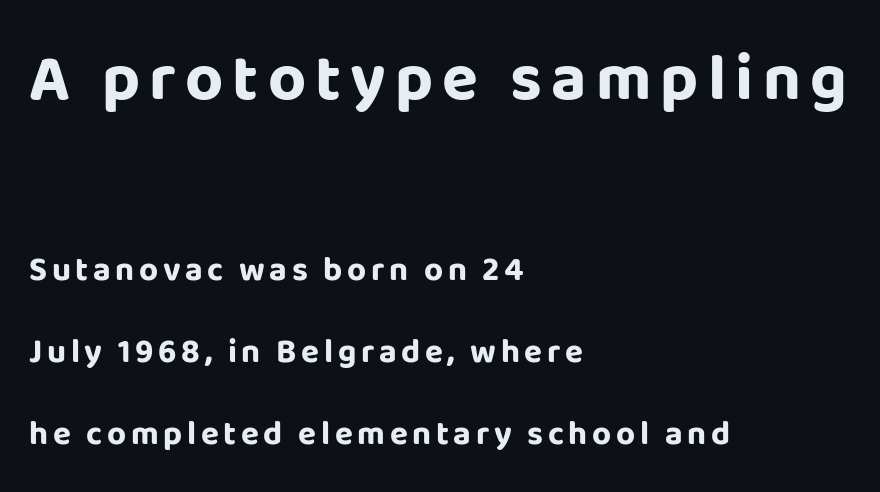
The image shows 66 px bold sans-serif type, upright; set left-aligned, loose line spacing (2.48x), not underlined; the first (top) block is 2.0x larger; low stroke contrast and a large x-height.
